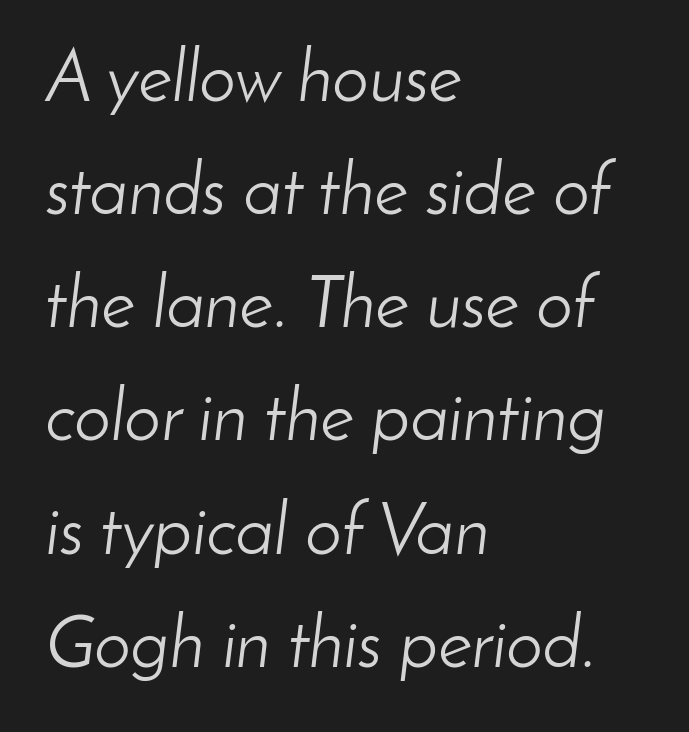
The typeface has the unassuming heft of standard copy or less. Alignment: flush left. You could call the tracking neutral — neither tight nor loose. If you measured baseline to baseline, you'd find a middling distance. Check under the words: just untouched page. Spacing verdict: proportional, widths tailored to each character.
